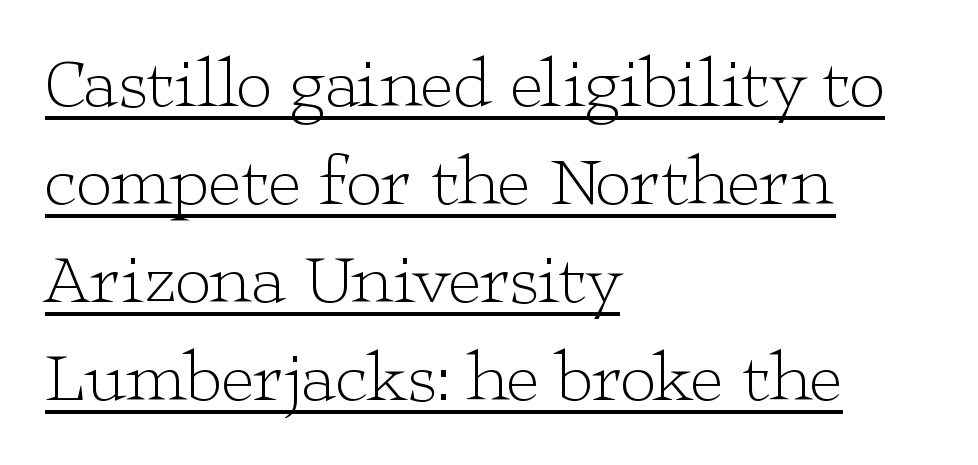
The face used here is proportionally spaced, like ordinary book or web type. The lines sit at an ordinary, default distance from one another. The type sits square on the baseline with zero lean. Is the block centered? No — it sits flush against the left margin. Words appear dense and cohesive because spacing is normal. Stems and bowls with no extra thickness — not bold.
